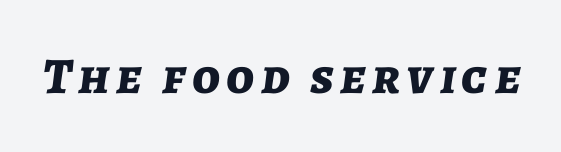
{"italic": "yes", "lean": "right", "slant_degrees": 7, "bold": "yes", "weight": "bold", "width": "normal", "stroke_contrast": "low", "x_height": "medium", "monospaced": "no", "underline": "no", "glyph_px": 51}
